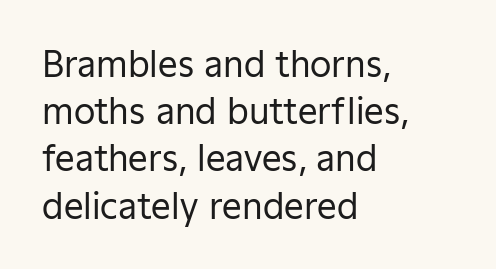
{"serif": "no", "italic": "no", "bold": "no", "weight": "regular", "width": "normal", "stroke_contrast": "low", "x_height": "medium", "monospaced": "no", "underline": "no", "align": "left", "line_spacing": "normal", "line_spacing_ratio": 1.35, "letter_spacing": "normal", "letter_spacing_em": 0.0, "glyph_px": 35}
